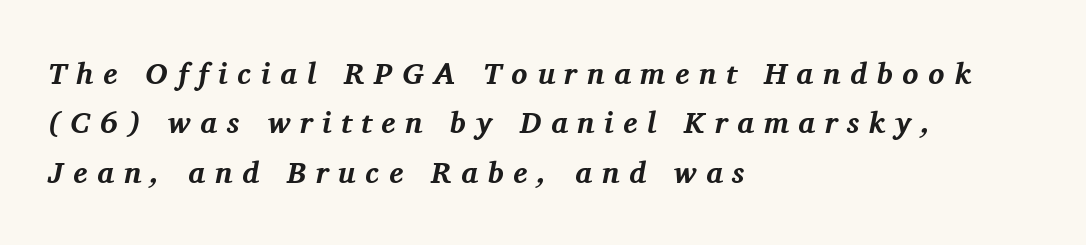
The image shows 30 px bold serif type, italic (leaning right); set left-aligned, normal line spacing (1.65x), unusually wide letter spacing (+0.32 em), not underlined; medium stroke contrast and a medium x-height.
